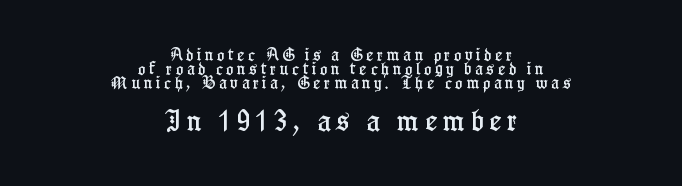
Q: Is the text italic (slanted)? A: No, it is upright.
Q: Is the text underlined? A: No.
Q: How is the paragraph aligned? A: Centered.
Q: Is the spacing between letters normal or unusually wide? A: Unusually wide.
Q: Is the spacing between lines tight, normal or loose? A: Tight.
Q: Which block of text is set in a larger size, the first (top) or the second (bottom)? A: The second (bottom) one.
